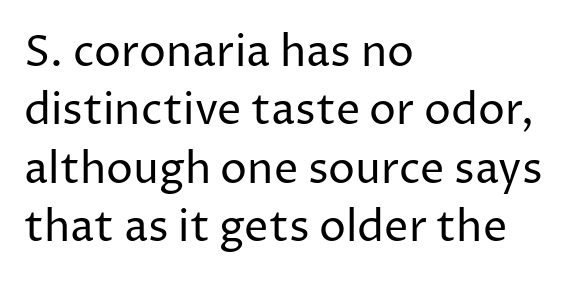
{"serif": "no", "italic": "no", "bold": "no", "weight": "regular", "width": "normal", "stroke_contrast": "low", "x_height": "medium", "monospaced": "no", "underline": "no", "align": "left", "line_spacing": "normal", "line_spacing_ratio": 1.36, "letter_spacing": "normal", "letter_spacing_em": 0.0, "glyph_px": 43}
